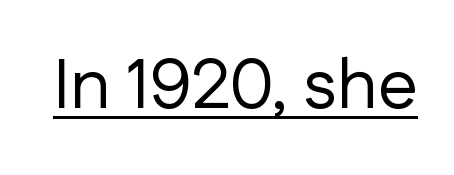
{"serif": "no", "italic": "no", "bold": "no", "weight": "regular", "width": "normal", "stroke_contrast": "low", "x_height": "medium", "monospaced": "no", "underline": "yes", "letter_spacing": "normal", "letter_spacing_em": 0.0, "glyph_px": 71}
